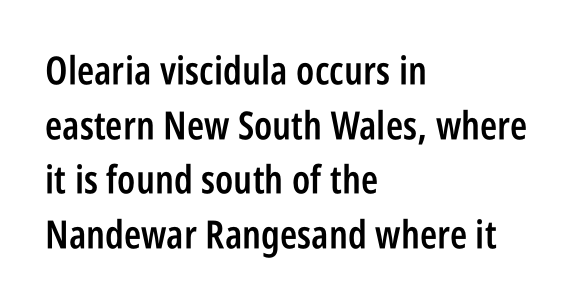
Q: Is the text bold? A: Semi-bold.
Q: Is the text italic (slanted)? A: No, it is upright.
Q: Is the typeface a serif or a sans-serif typeface? A: Sans-serif.
Q: Is the text underlined? A: No.
Q: How is the paragraph aligned? A: Left-aligned.
Q: Is the spacing between letters normal or unusually wide? A: Normal.
Q: Is the spacing between lines tight, normal or loose? A: Normal.
Q: Width (condensed, normal, or wide)? A: Condensed.
Q: Stroke contrast? A: Low.
Q: x-height? A: Large.
Q: Monospaced? A: No.
